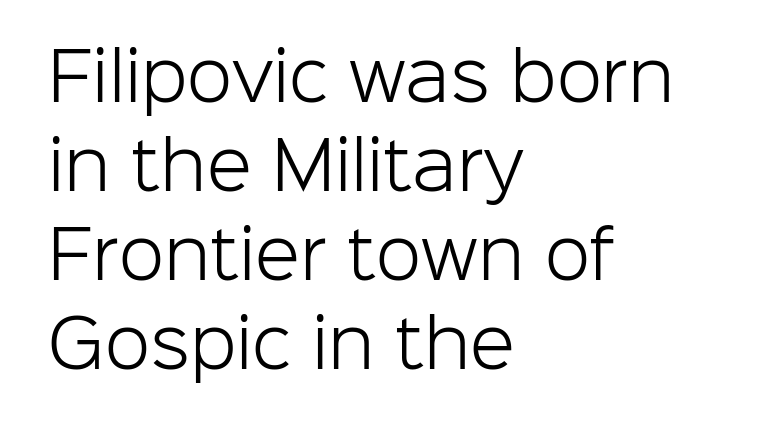
Q: Is the text bold? A: No.
Q: Is the text italic (slanted)? A: No, it is upright.
Q: Is the typeface a serif or a sans-serif typeface? A: Sans-serif.
Q: Is the text underlined? A: No.
Q: How is the paragraph aligned? A: Left-aligned.
Q: Is the spacing between letters normal or unusually wide? A: Normal.
Q: Is the spacing between lines tight, normal or loose? A: Normal.
Q: Width (condensed, normal, or wide)? A: Normal.
Q: Stroke contrast? A: Low.
Q: x-height? A: Medium.
Q: Monospaced? A: No.
